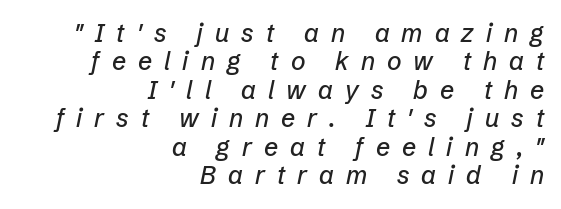
The foot of each line stays bare and open. There's an unmistakable incline to the writing here. Layout note: lines flush right. There is plenty of visible air inserted between adjacent glyphs. Vertically, the passage feels compressed, each row crowding the next.
